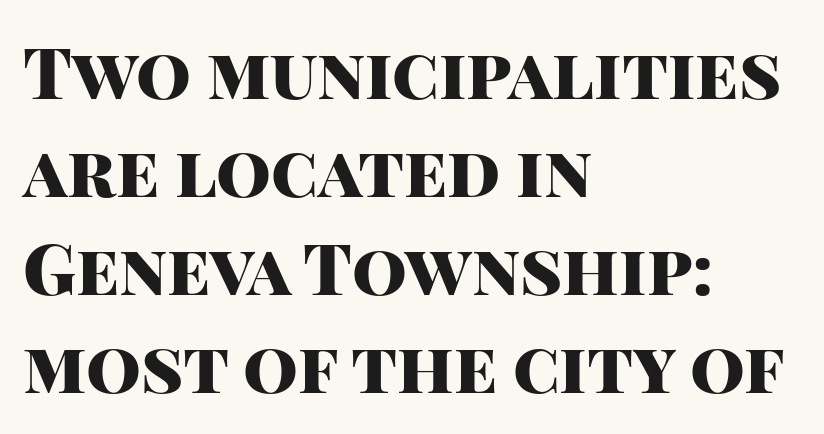
If you drew a line through each stem, it would be perfectly vertical. This rendering employs a face without finishing strokes, i.e., a sans-serif. Line starts are locked; line ends wander. Does the leading feel generous? No, just average. The letters sit at their default tracking, neither squeezed nor spread.
